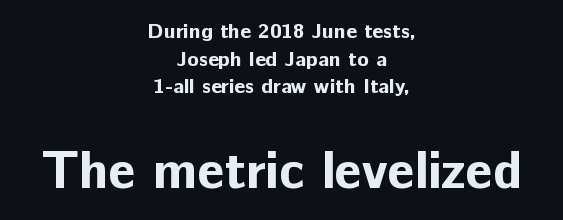
Q: Is the text bold? A: Yes.
Q: Is the text italic (slanted)? A: No, it is upright.
Q: Is the typeface a serif or a sans-serif typeface? A: Sans-serif.
Q: Is the text underlined? A: No.
Q: How is the paragraph aligned? A: Centered.
Q: Is the spacing between letters normal or unusually wide? A: Normal.
Q: Is the spacing between lines tight, normal or loose? A: Normal.
Q: Which block of text is set in a larger size, the first (top) or the second (bottom)? A: The second (bottom) one.
Q: Width (condensed, normal, or wide)? A: Normal.
Q: Stroke contrast? A: Low.
Q: x-height? A: Medium.
Q: Monospaced? A: No.
